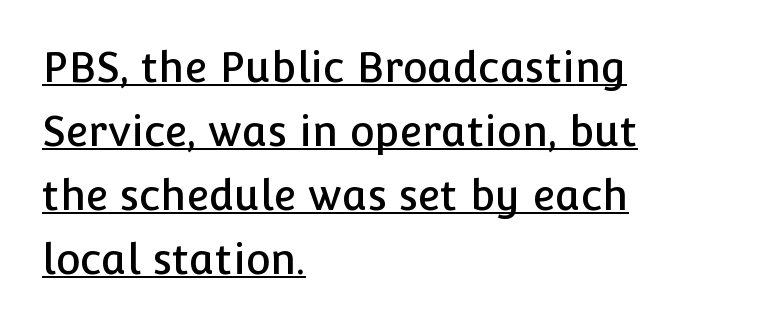
Compared with a centered layout, this one pins lines to the left instead. Students, note that the glyphs here touch the page at normal intervals. The rows are spaced the way most documents space them. Beneath each row of characters lies a ruled line. Ordinary non-slanted type is in use.
